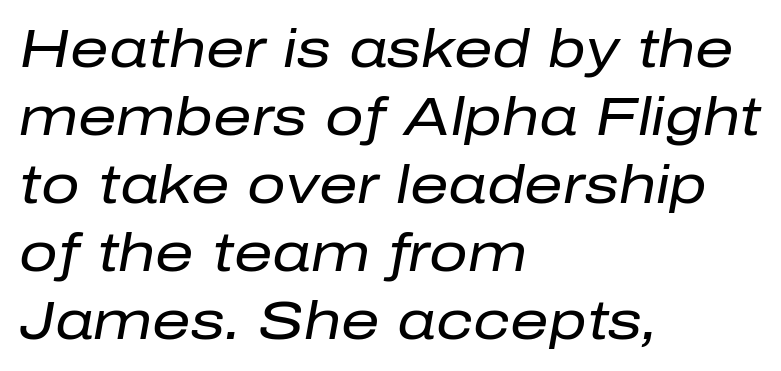
Horizontally, the lines are justified to the leading edge only. The typeface has the unassuming heft of standard copy or less. Inter-character spacing is left at the font's built-in metrics. The designer left line spacing at the default.
